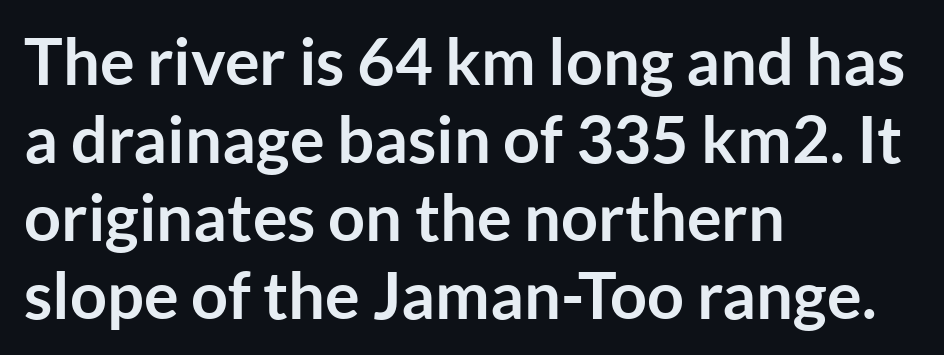
Note: no serifs on the glyphs. This rendering leaves character spacing at its baseline value. The glyphs have the mass of a bold cut. No word sits above an underline.
